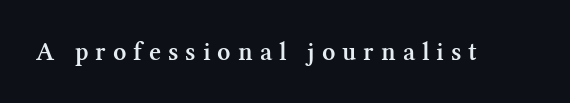
Q: Is the text bold? A: Semi-bold.
Q: Is the text italic (slanted)? A: No, it is upright.
Q: Is the text underlined? A: No.
Q: Is the spacing between letters normal or unusually wide? A: Unusually wide.
